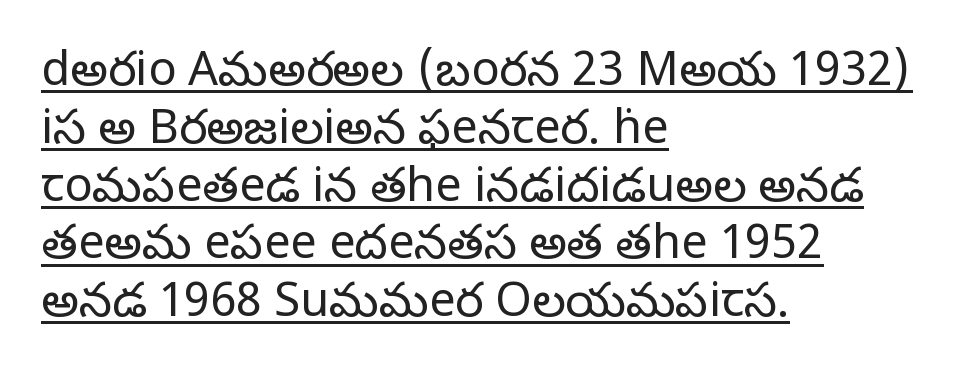
The image shows 47 px regular-weight serif type, upright; set left-aligned, line spacing 1.23x, normal letter spacing, underlined; low stroke contrast and a large x-height.
